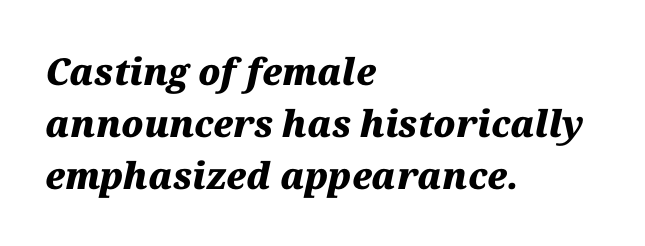
{"italic": "yes", "lean": "right", "slant_degrees": 12, "bold": "yes", "weight": "heavy", "width": "normal", "stroke_contrast": "medium", "x_height": "medium", "monospaced": "no", "underline": "no", "align": "left", "line_spacing": "normal", "line_spacing_ratio": 1.41, "letter_spacing": "normal", "letter_spacing_em": 0.0, "glyph_px": 37}
